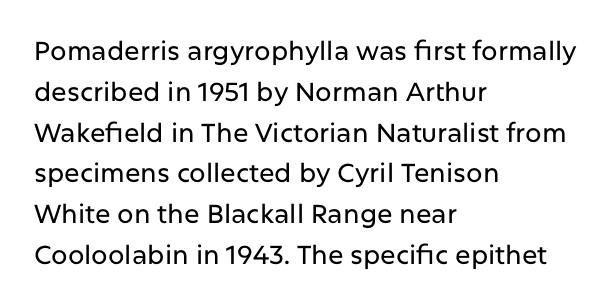
Q: Is the text italic (slanted)? A: No, it is upright.
Q: Is the text underlined? A: No.
Q: How is the paragraph aligned? A: Left-aligned.
Q: Is the spacing between letters normal or unusually wide? A: Normal.
Q: Is the spacing between lines tight, normal or loose? A: Normal.
